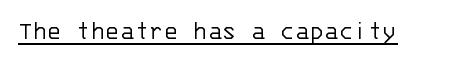
Vertical stems look standard width or narrower in stroke. This sample carries an underscore along the baseline area. Notice how the stems are strictly vertical — no italics here. Spacing between characters is what you'd get straight out of the box.
